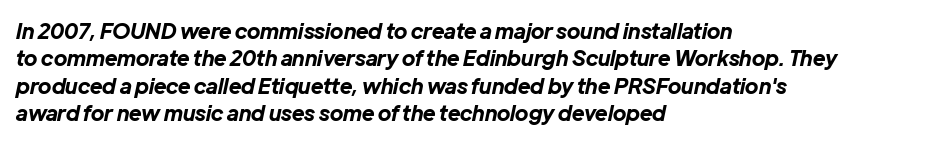
Chunky letters — that's bold for sure. A bare baseline throughout the passage. Every character sits at an angle, as italics do. The rag falls on the right side of this text block. Default kerning and tracking; the words read as compact shapes.
